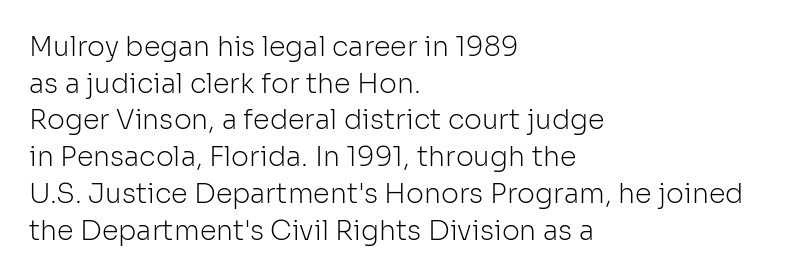
{"italic": "no", "bold": "no", "underline": "no", "align": "left", "line_spacing": "normal", "line_spacing_ratio": 1.36, "letter_spacing": "normal", "letter_spacing_em": 0.0, "glyph_px": 27}
